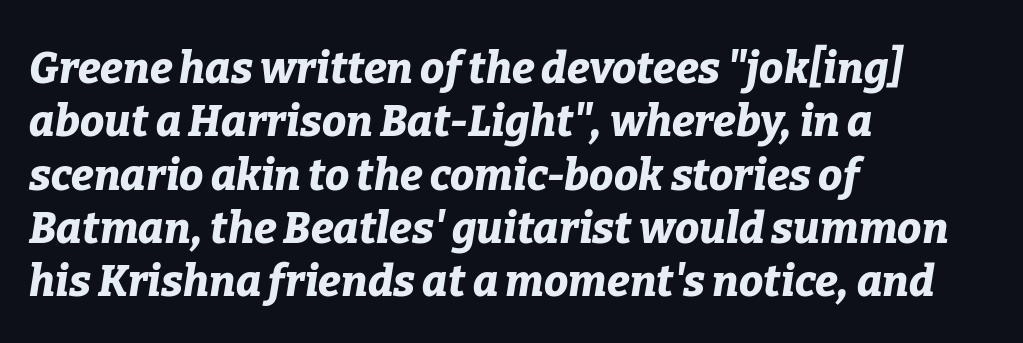
{"italic": "yes", "lean": "right", "slant_degrees": 9, "bold": "yes", "weight": "bold", "width": "normal", "stroke_contrast": "low", "x_height": "medium", "monospaced": "no", "underline": "no", "align": "left", "line_spacing_ratio": 1.24, "letter_spacing": "normal", "letter_spacing_em": 0.0, "glyph_px": 43}
